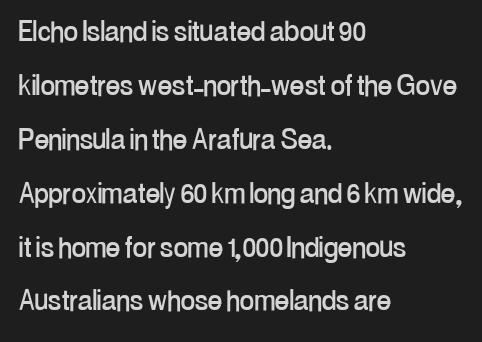
{"serif": "no", "italic": "no", "width": "condensed", "stroke_contrast": "low", "x_height": "medium", "monospaced": "no", "underline": "no", "align": "left", "line_spacing": "normal", "line_spacing_ratio": 1.54, "letter_spacing": "normal", "letter_spacing_em": 0.0, "glyph_px": 35}
